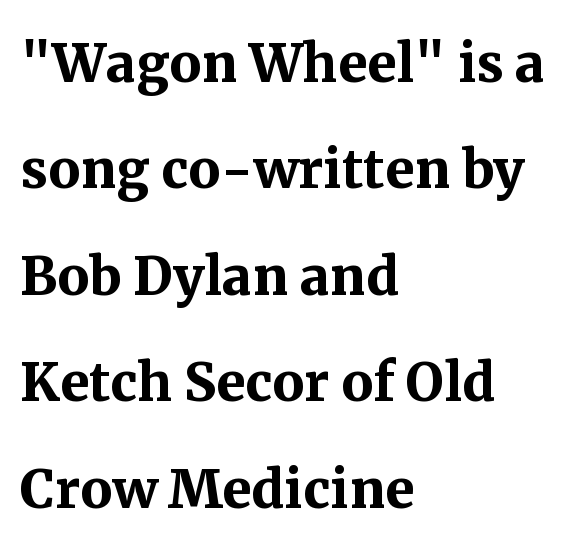
Q: Is the text bold? A: Yes.
Q: Is the text italic (slanted)? A: No, it is upright.
Q: Is the typeface a serif or a sans-serif typeface? A: Serif.
Q: Is the text underlined? A: No.
Q: How is the paragraph aligned? A: Left-aligned.
Q: Is the spacing between letters normal or unusually wide? A: Normal.
Q: Is the spacing between lines tight, normal or loose? A: Normal.
Q: Width (condensed, normal, or wide)? A: Normal.
Q: Stroke contrast? A: Medium.
Q: x-height? A: Medium.
Q: Monospaced? A: No.
